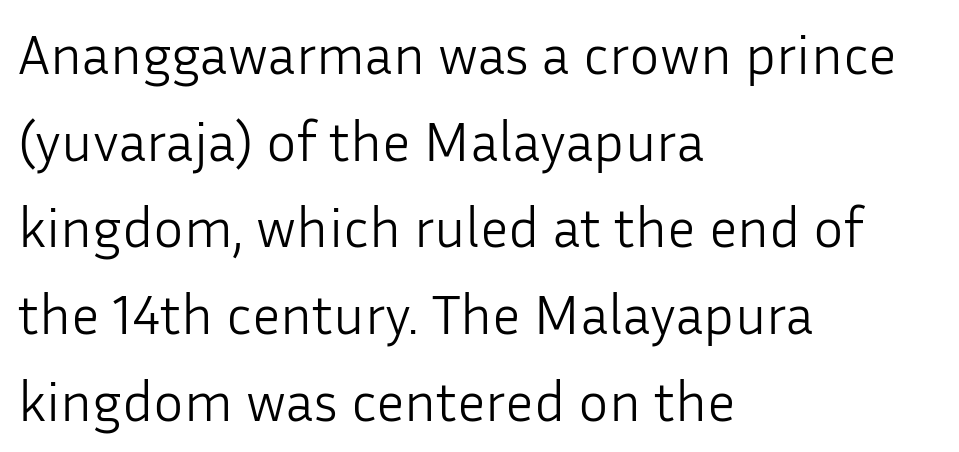
The image shows 57 px light sans-serif type, upright; set left-aligned, normal line spacing (1.52x), normal letter spacing, not underlined; low stroke contrast and a medium x-height.
